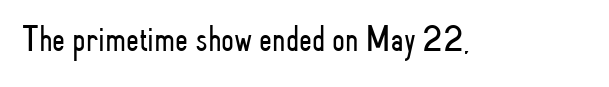
The image shows 37 px light, condensed sans-serif type, upright; set normal letter spacing, not underlined; low stroke contrast and a small x-height.
